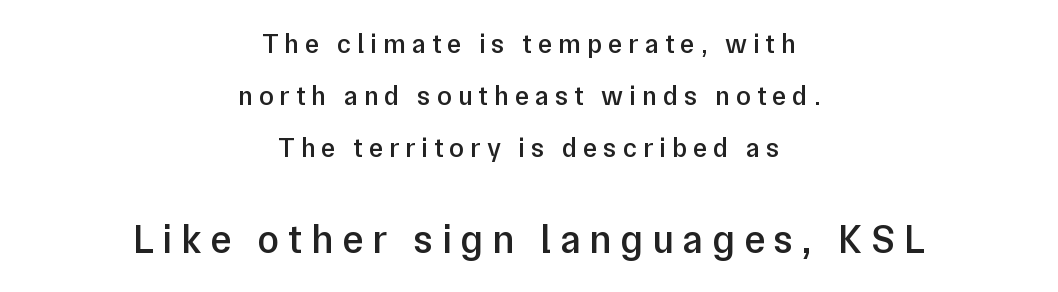
This sample is center-justified, so both line endings float freely. Type size steps up from the first block to the second. The font is running at a semibold setting, under full bold. In terms of posture, this sample is upright.
